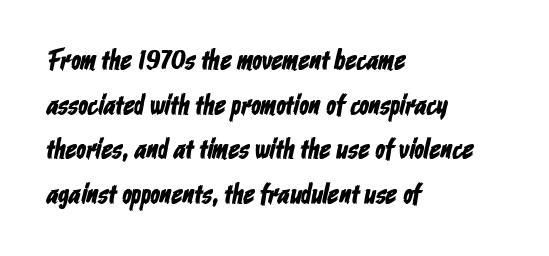
Q: Is the typeface a serif or a sans-serif typeface? A: Sans-serif.
Q: Is the text underlined? A: No.
Q: How is the paragraph aligned? A: Left-aligned.
Q: Is the spacing between letters normal or unusually wide? A: Normal.
Q: Is the spacing between lines tight, normal or loose? A: Normal.
Q: Width (condensed, normal, or wide)? A: Condensed.
Q: Stroke contrast? A: Low.
Q: x-height? A: Medium.
Q: Monospaced? A: No.
